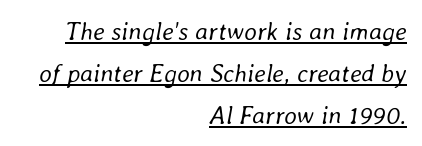
How are the letters spaced? Ordinarily, with no added tracking. Tall strokes in this sample are angled rather than plumb. Counters stay open thanks to moderate or lighter strokes. Right-aligned paragraph, ragged on the left. The space between consecutive lines is moderate.
